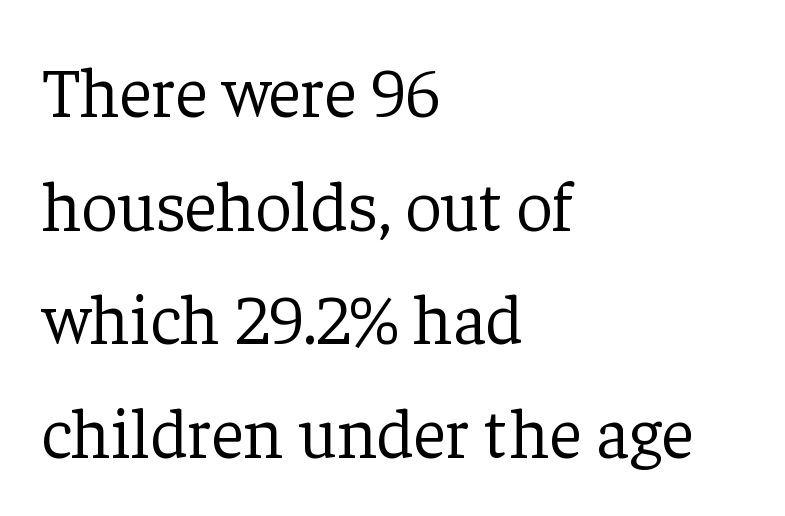
Q: Is the text bold? A: No.
Q: Is the text italic (slanted)? A: No, it is upright.
Q: Is the typeface a serif or a sans-serif typeface? A: Serif.
Q: Is the text underlined? A: No.
Q: How is the paragraph aligned? A: Left-aligned.
Q: Is the spacing between letters normal or unusually wide? A: Normal.
Q: Is the spacing between lines tight, normal or loose? A: Normal.
Q: Width (condensed, normal, or wide)? A: Normal.
Q: Stroke contrast? A: Low.
Q: x-height? A: Medium.
Q: Monospaced? A: No.
